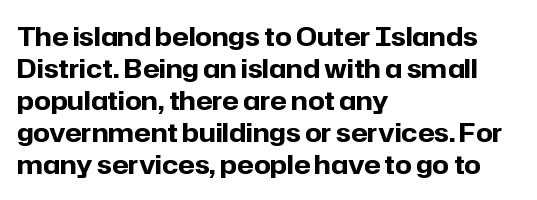
Alignment: flush left. A clean baseline with only descenders dipping below it. Vertical strokes here are truly vertical. Every letter is thick-stroked: bold, no question. A typesetter would call this zero additional tracking.
